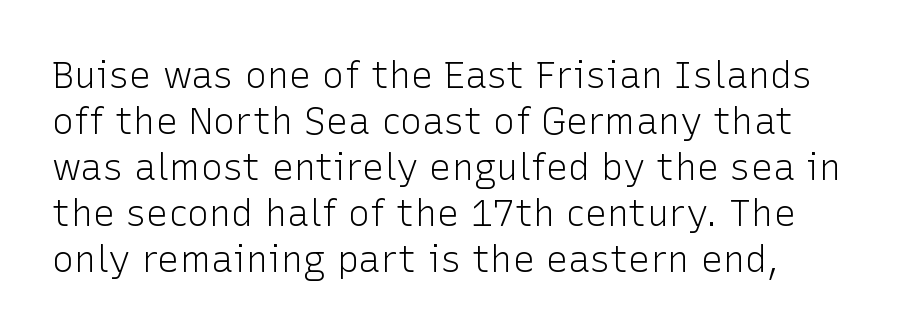
Q: Is the text bold? A: No.
Q: Is the text italic (slanted)? A: No, it is upright.
Q: Is the typeface a serif or a sans-serif typeface? A: Sans-serif.
Q: Is the text underlined? A: No.
Q: Is the spacing between letters normal or unusually wide? A: Normal.
Q: Width (condensed, normal, or wide)? A: Normal.
Q: Stroke contrast? A: Low.
Q: x-height? A: Medium.
Q: Monospaced? A: No.
